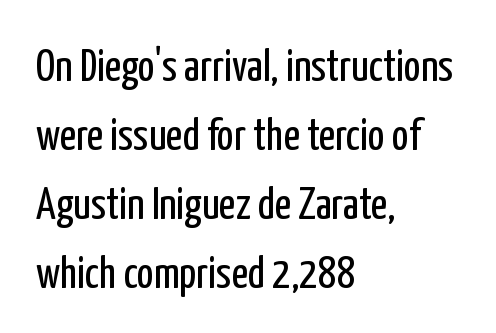
These lines are set flush left with a ragged right edge. Note: no serifs on the glyphs. Successive baselines arrive at the customary interval. This rendering features lettering with no underline.
